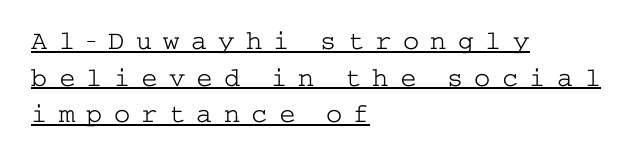
Q: Is the text bold? A: No.
Q: Is the text italic (slanted)? A: No, it is upright.
Q: Is the text underlined? A: Yes.
Q: How is the paragraph aligned? A: Left-aligned.
Q: Is the spacing between letters normal or unusually wide? A: Unusually wide.
Q: Is the spacing between lines tight, normal or loose? A: Normal.
